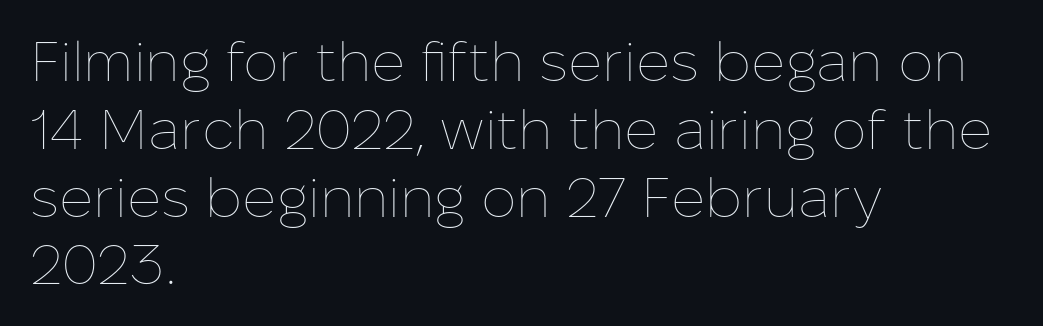
The image shows 56 px thin type, upright; set left-aligned, line spacing 1.21x, normal letter spacing, not underlined; low stroke contrast and a medium x-height.
